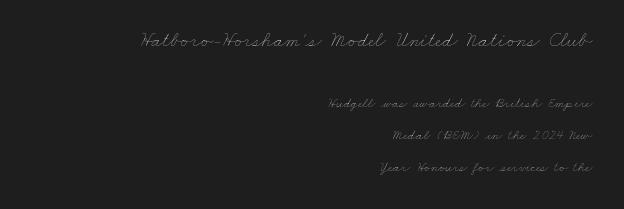
Q: Is the text bold? A: No.
Q: Is the text underlined? A: No.
Q: How is the paragraph aligned? A: Right-aligned.
Q: Is the spacing between letters normal or unusually wide? A: Normal.
Q: Is the spacing between lines tight, normal or loose? A: Loose.
Q: Which block of text is set in a larger size, the first (top) or the second (bottom)? A: The first (top) one.
